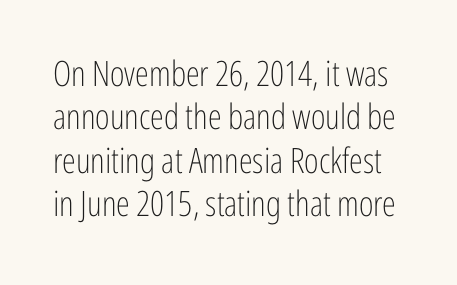
The image shows 35 px light, condensed sans-serif type, upright; set line spacing 1.24x, normal letter spacing, not underlined; low stroke contrast and a medium x-height.
